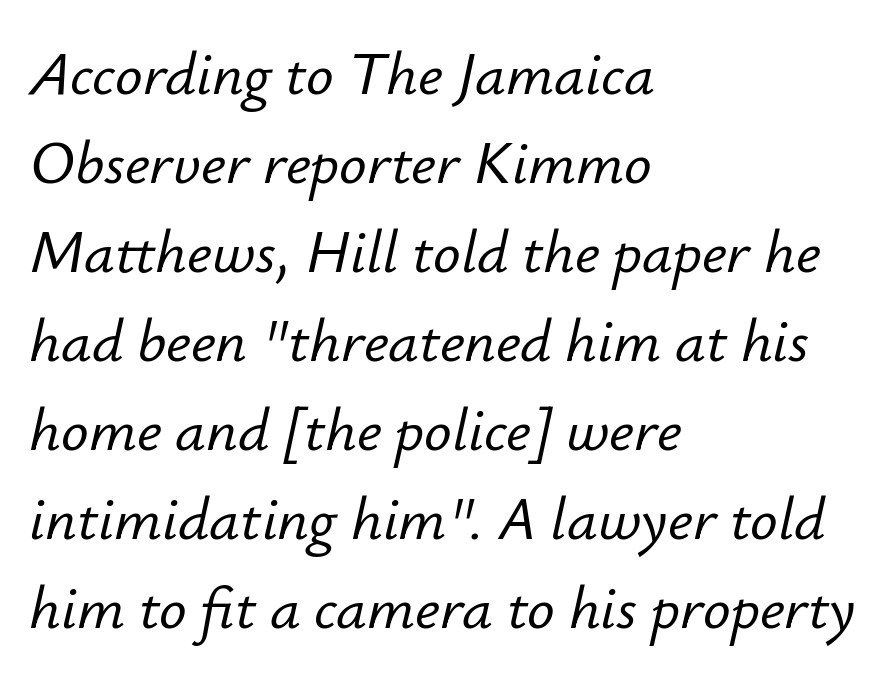
The image shows 61 px text type, italic (leaning right); set left-aligned, normal line spacing (1.46x), normal letter spacing, not underlined; low stroke contrast and a small x-height.
